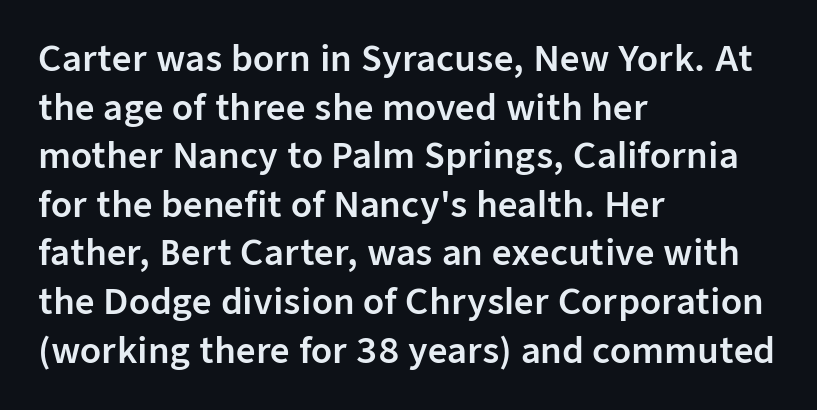
The type sits square on the baseline with zero lean. Reading down the column, the eye jumps a familiar distance to each next line. What kind of face is this? One without serifs — a sans. A classic flush-left, rag-right setting is used for this passage.
